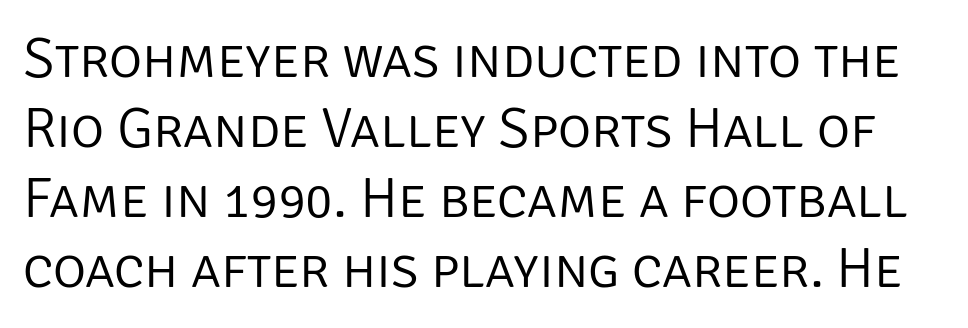
Q: Is the text bold? A: No.
Q: Is the text italic (slanted)? A: No, it is upright.
Q: Is the typeface a serif or a sans-serif typeface? A: Sans-serif.
Q: Is the text underlined? A: No.
Q: Is the spacing between letters normal or unusually wide? A: Normal.
Q: Width (condensed, normal, or wide)? A: Normal.
Q: Stroke contrast? A: Low.
Q: x-height? A: Large.
Q: Monospaced? A: No.
